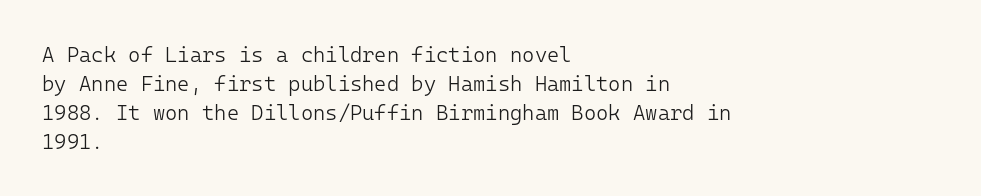
The image shows 21 px text type, upright; set left-aligned, normal line spacing (1.38x), normal letter spacing, not underlined.
